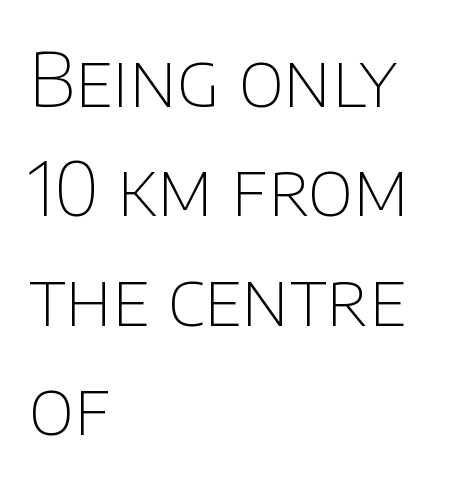
Here the designer chose a conventional face with non-uniform glyph widths. Letters rest on an invisible, unmarked baseline. These lines are set flush left with a ragged right edge. Note: no serifs on the glyphs. These lines keep a tight, regular rhythm from letter to letter. Posture: vertical.
